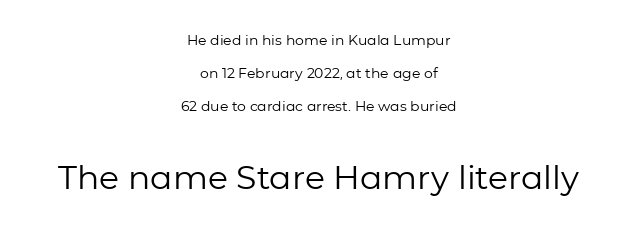
Q: Is the text bold? A: No.
Q: Is the text italic (slanted)? A: No, it is upright.
Q: Is the typeface a serif or a sans-serif typeface? A: Sans-serif.
Q: Is the text underlined? A: No.
Q: How is the paragraph aligned? A: Centered.
Q: Is the spacing between letters normal or unusually wide? A: Normal.
Q: Is the spacing between lines tight, normal or loose? A: Loose.
Q: Which block of text is set in a larger size, the first (top) or the second (bottom)? A: The second (bottom) one.
Q: Width (condensed, normal, or wide)? A: Normal.
Q: Stroke contrast? A: Low.
Q: x-height? A: Medium.
Q: Monospaced? A: No.
